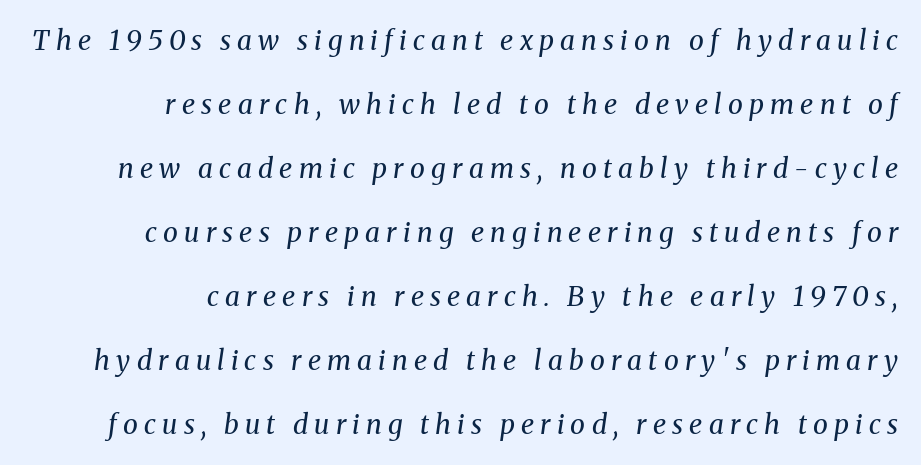
{"italic": "yes", "lean": "right", "slant_degrees": 8, "bold": "no", "underline": "no", "align": "right", "line_spacing": "loose", "line_spacing_ratio": 2.37, "letter_spacing": "wide", "letter_spacing_em": 0.23, "glyph_px": 27}
